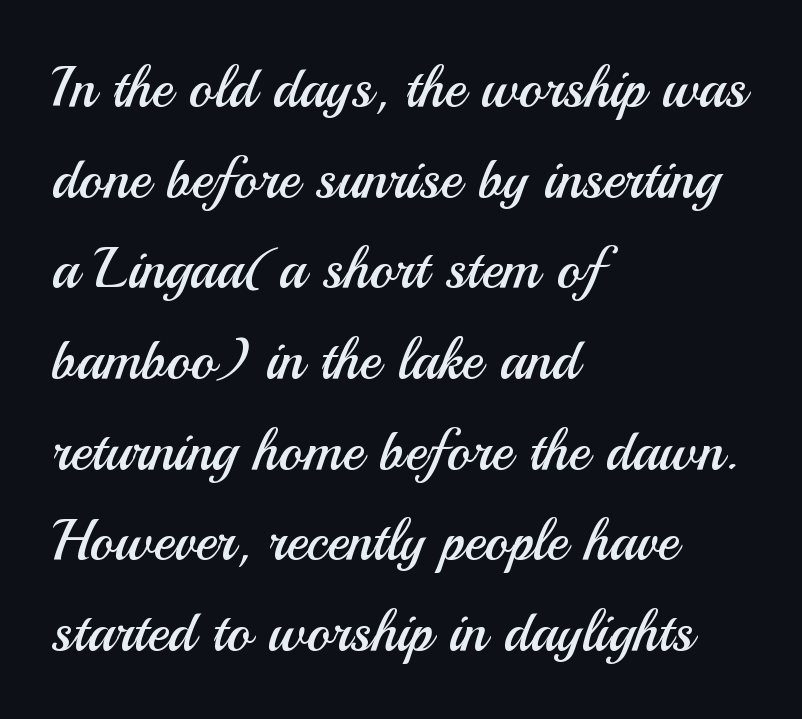
{"serif": "no", "bold": "no", "weight": "regular", "width": "normal", "stroke_contrast": "medium", "x_height": "small", "monospaced": "no", "underline": "no", "align": "left", "line_spacing": "normal", "line_spacing_ratio": 1.59, "letter_spacing": "normal", "letter_spacing_em": 0.0, "glyph_px": 57}
